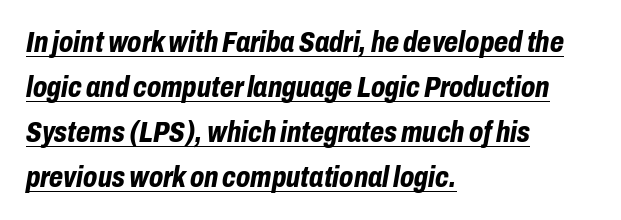
Q: Is the text bold? A: Yes.
Q: Is the text italic (slanted)? A: Yes, it leans right by about 10 degrees.
Q: Is the text underlined? A: Yes.
Q: How is the paragraph aligned? A: Left-aligned.
Q: Is the spacing between letters normal or unusually wide? A: Normal.
Q: Is the spacing between lines tight, normal or loose? A: Normal.
Q: Width (condensed, normal, or wide)? A: Condensed.
Q: Stroke contrast? A: Low.
Q: x-height? A: Medium.
Q: Monospaced? A: No.
